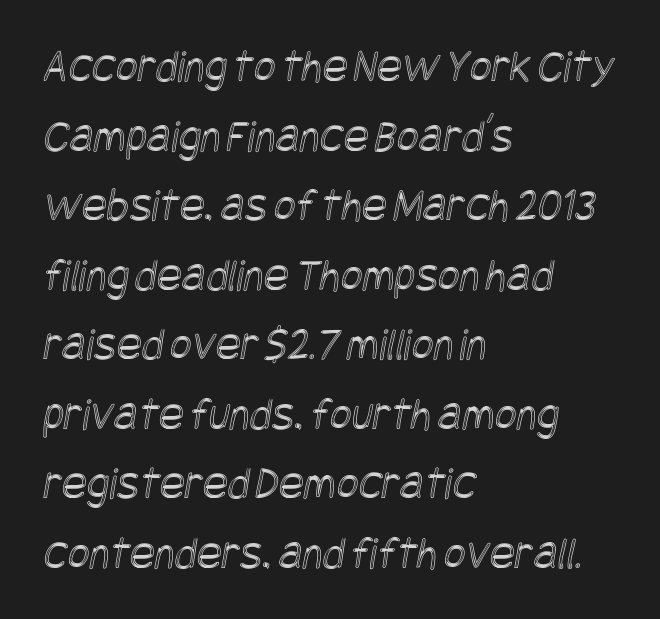
The image shows 47 px condensed type; set left-aligned, normal line spacing (1.48x), normal letter spacing, not underlined; a large x-height.
